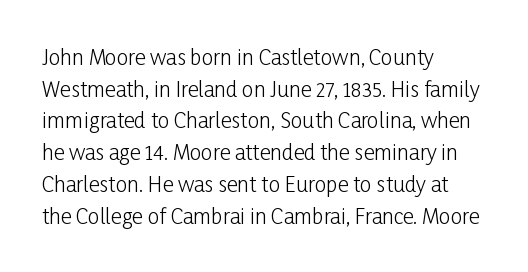
Q: Is the text bold? A: No.
Q: Is the text italic (slanted)? A: No, it is upright.
Q: Is the text underlined? A: No.
Q: How is the paragraph aligned? A: Left-aligned.
Q: Is the spacing between letters normal or unusually wide? A: Normal.
Q: Is the spacing between lines tight, normal or loose? A: Normal.
